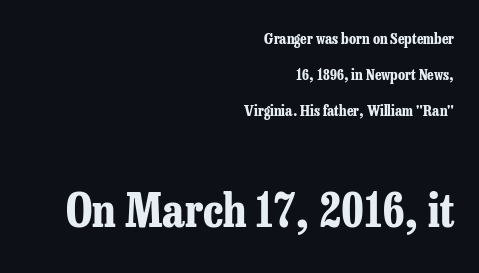
{"serif": "yes", "italic": "no", "bold": "yes", "weight": "bold", "width": "condensed", "stroke_contrast": "low", "x_height": "medium", "monospaced": "no", "underline": "no", "align": "right", "line_spacing": "loose", "line_spacing_ratio": 2.39, "letter_spacing": "normal", "letter_spacing_em": 0.0, "larger_block": "second", "size_ratio": 3.07, "glyph_px": 46}
